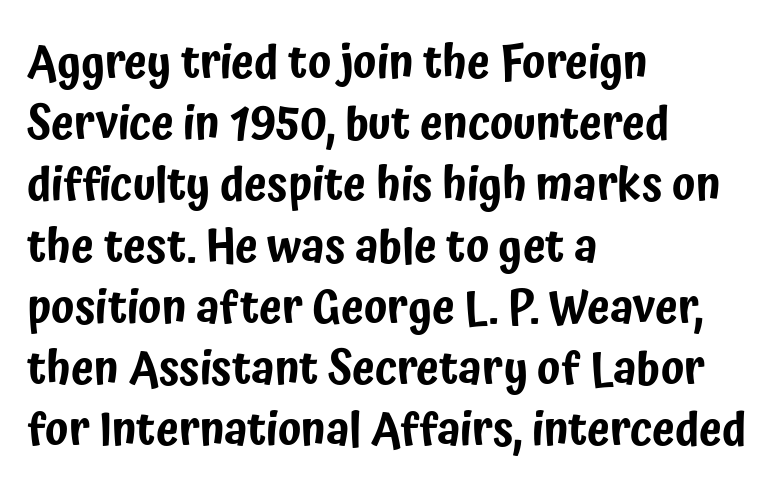
{"serif": "no", "italic": "no", "width": "condensed", "stroke_contrast": "low", "x_height": "medium", "monospaced": "no", "underline": "no", "align": "left", "line_spacing": "normal", "line_spacing_ratio": 1.33, "letter_spacing": "normal", "letter_spacing_em": 0.0, "glyph_px": 46}
